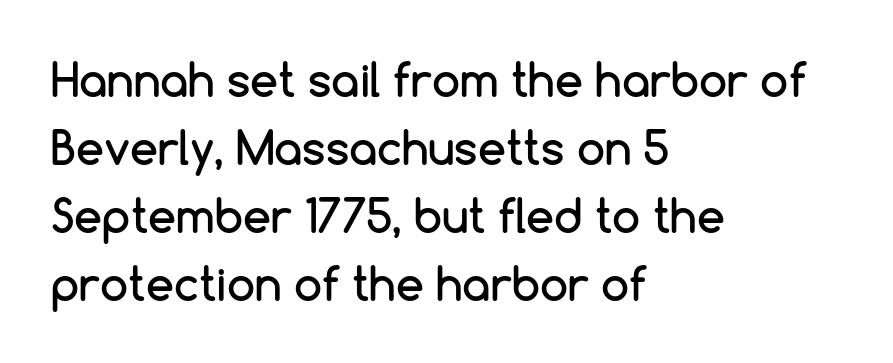
The image shows 45 px sans-serif type, upright; set left-aligned, normal line spacing (1.51x), normal letter spacing, not underlined; low stroke contrast and a medium x-height.
